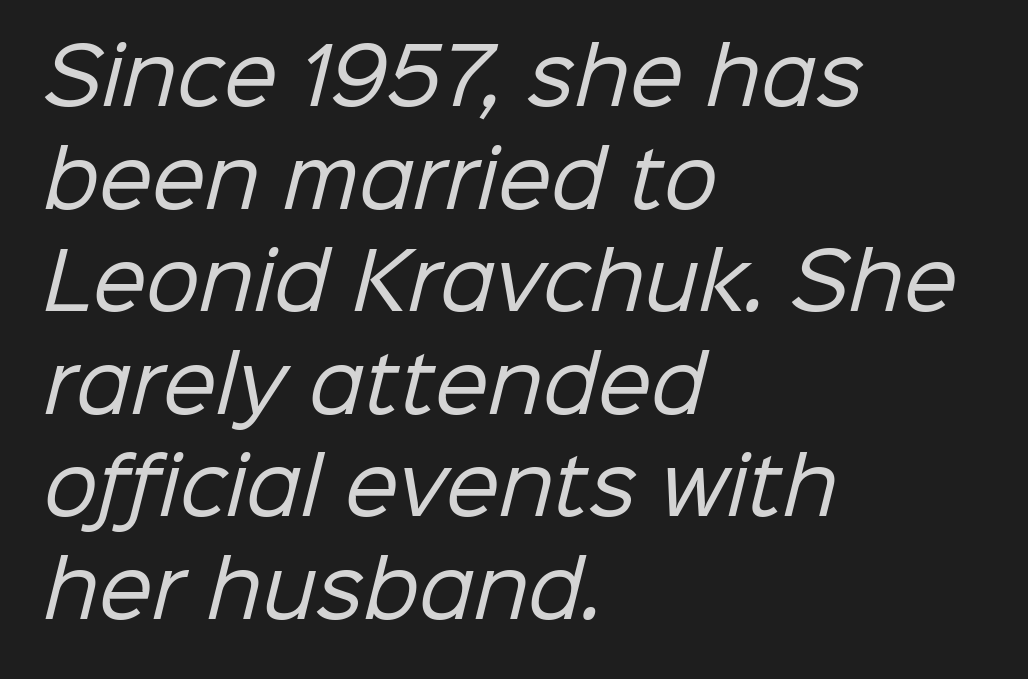
{"serif": "no", "bold": "no", "weight": "regular", "width": "normal", "stroke_contrast": "low", "x_height": "medium", "monospaced": "no", "underline": "no", "align": "left", "line_spacing": "normal", "line_spacing_ratio": 1.35, "letter_spacing": "normal", "letter_spacing_em": 0.0, "glyph_px": 76}
